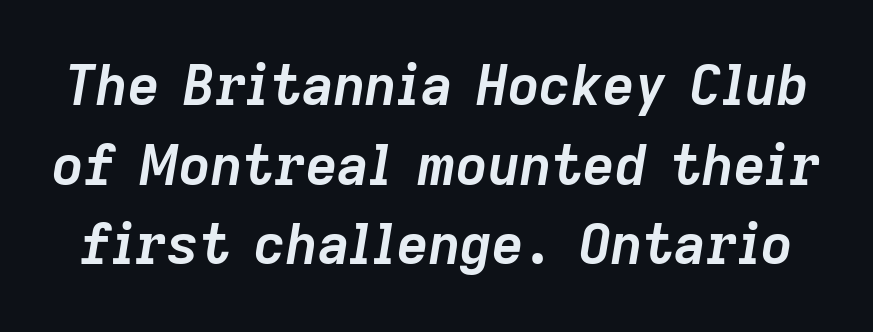
{"italic": "yes", "lean": "right", "slant_degrees": 9, "bold": "yes", "weight": "semibold", "width": "normal", "stroke_contrast": "low", "x_height": "medium", "monospaced": "no", "underline": "no", "line_spacing": "normal", "line_spacing_ratio": 1.45, "letter_spacing": "normal", "letter_spacing_em": 0.0, "glyph_px": 55}
